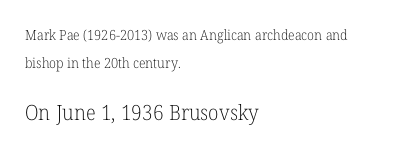
The line-height multiplier appears high, well above default. Reading down the block, your eye returns to a fixed left position each line. The specimen reads as upright at a glance. The space beneath each line is pristine and unruled.
